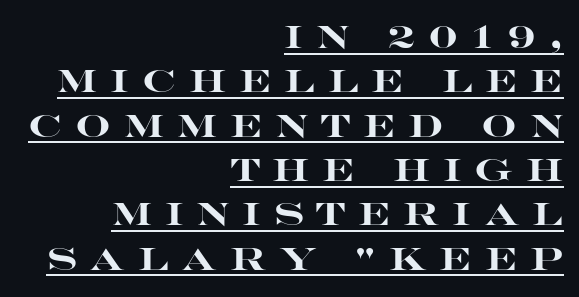
The image shows 31 px heavy, wide type, upright; set right-aligned, normal line spacing (1.43x), unusually wide letter spacing (+0.41 em), underlined; high stroke contrast and a large x-height.
